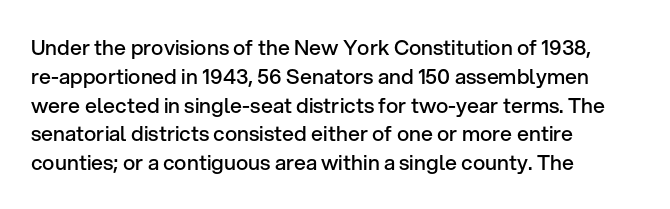
Underlining? Definitely not there. Posture: vertical. The space between consecutive lines is moderate. The paragraph has a hard left edge and a soft right edge. The line texture is even and compact thanks to regular tracking.
